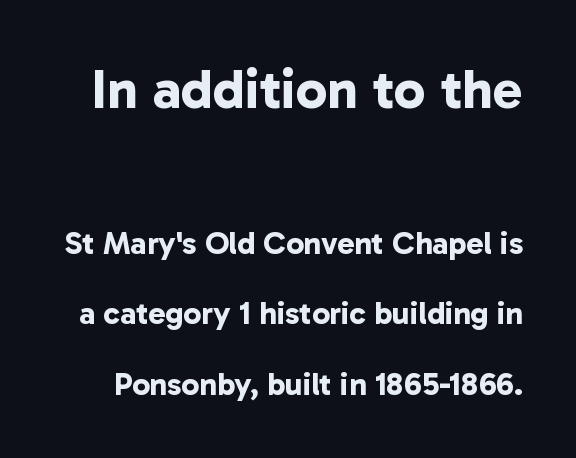
{"serif": "no", "bold": "yes", "weight": "bold", "width": "normal", "stroke_contrast": "low", "x_height": "medium", "monospaced": "no", "underline": "no", "line_spacing": "loose", "line_spacing_ratio": 2.21, "letter_spacing": "normal", "letter_spacing_em": 0.0, "larger_block": "first", "size_ratio": 1.75, "glyph_px": 56}
